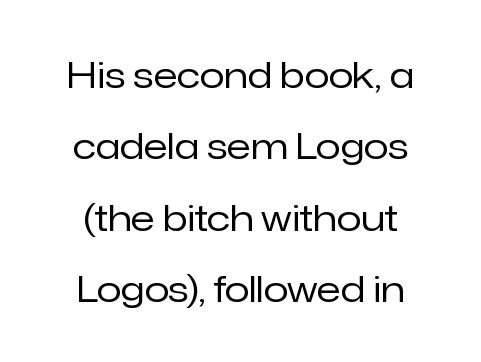
A great deal of white space separates one row of letters from the next. These lines were composed using upright roman letters. Descenders hang freely into open space. Weight: not bold — regular or lighter. Every row of glyphs is offset so its center matches the block's center.
